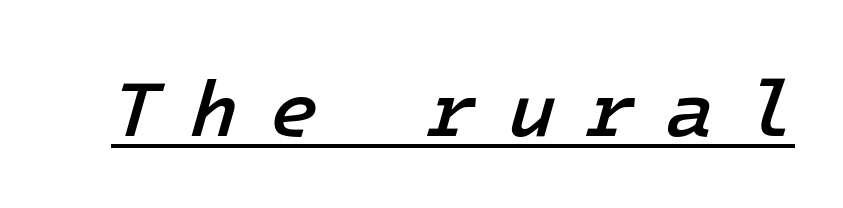
The sample has been set in demibold, a notch under bold. This is underlined copy, the kind a proofreader might mark for attention. This is oblique type, the kind used for emphasis or titles. Look at the tracking — it's clearly loosened, letters drifting apart.
